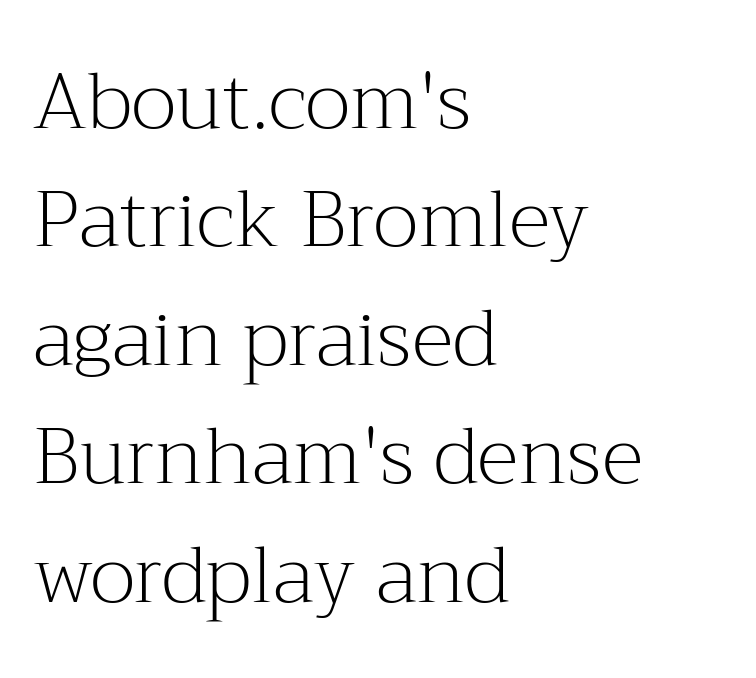
{"serif": "yes", "italic": "no", "bold": "no", "weight": "light", "width": "normal", "stroke_contrast": "medium", "x_height": "medium", "monospaced": "no", "underline": "no", "align": "left", "line_spacing": "normal", "line_spacing_ratio": 1.5, "letter_spacing": "normal", "letter_spacing_em": 0.0, "glyph_px": 79}
